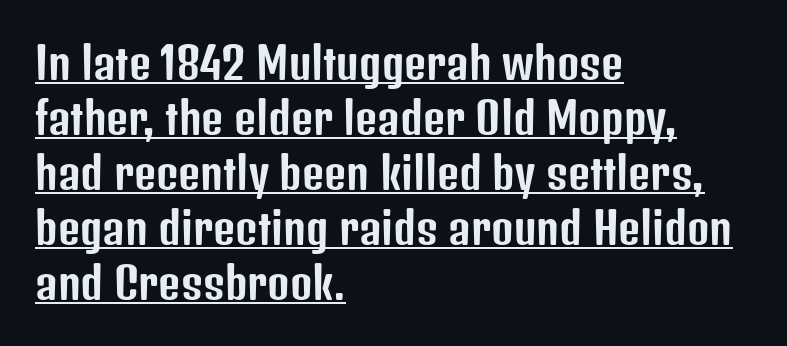
{"serif": "no", "italic": "no", "width": "condensed", "stroke_contrast": "low", "x_height": "medium", "monospaced": "no", "underline": "yes", "align": "left", "line_spacing": "normal", "line_spacing_ratio": 1.28, "letter_spacing": "normal", "letter_spacing_em": 0.0, "glyph_px": 43}
